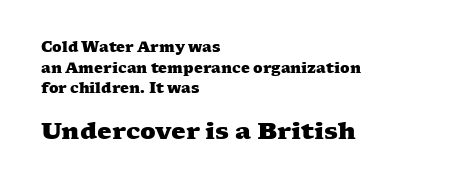
Q: Is the text bold? A: Yes.
Q: Is the text underlined? A: No.
Q: How is the paragraph aligned? A: Left-aligned.
Q: Is the spacing between letters normal or unusually wide? A: Normal.
Q: Is the spacing between lines tight, normal or loose? A: Normal.
Q: Which block of text is set in a larger size, the first (top) or the second (bottom)? A: The second (bottom) one.
